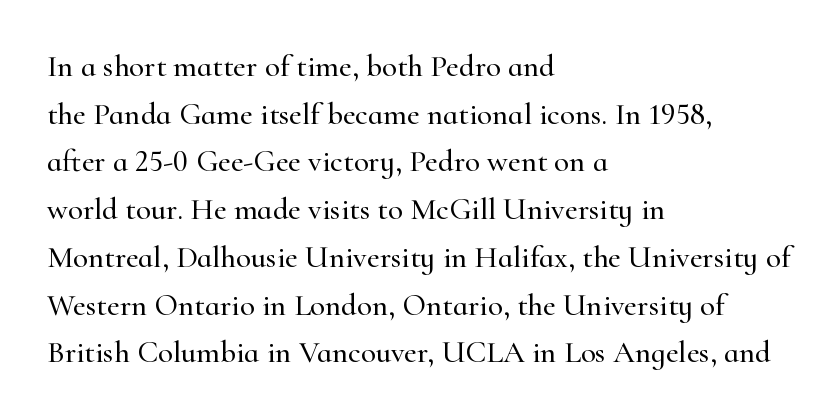
The image shows 31 px serif type, upright; set left-aligned, normal line spacing (1.54x), normal letter spacing, not underlined; high stroke contrast and a small x-height.
